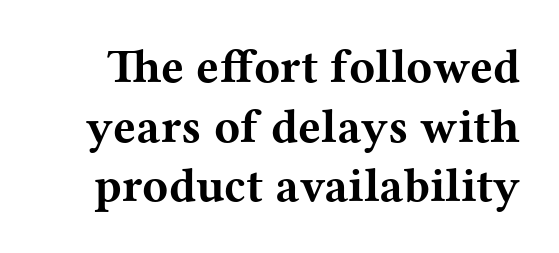
The image shows 48 px bold, wide serif type, upright; set line spacing 1.24x, normal letter spacing, not underlined; medium stroke contrast and a medium x-height.
